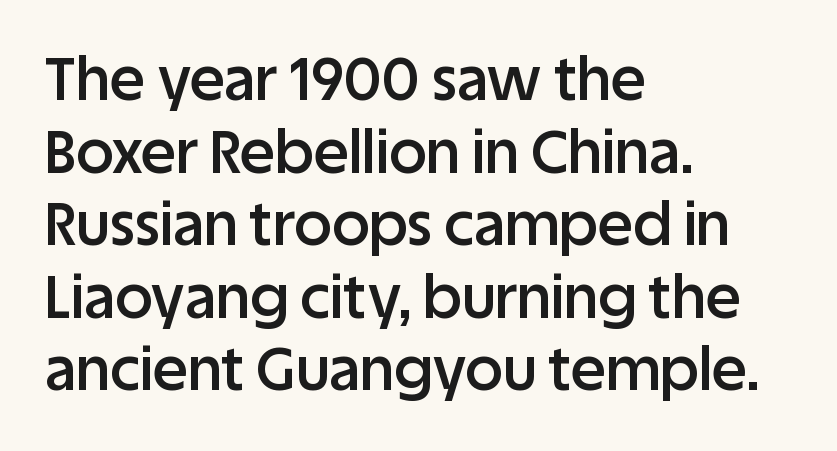
Q: Is the text bold? A: Semi-bold.
Q: Is the text italic (slanted)? A: No, it is upright.
Q: Is the typeface a serif or a sans-serif typeface? A: Sans-serif.
Q: Is the text underlined? A: No.
Q: How is the paragraph aligned? A: Left-aligned.
Q: Is the spacing between letters normal or unusually wide? A: Normal.
Q: Width (condensed, normal, or wide)? A: Normal.
Q: Stroke contrast? A: Low.
Q: x-height? A: Large.
Q: Monospaced? A: No.
